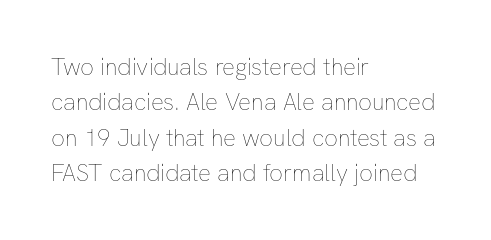
Tracking value appears to be zero — textbook default spacing. Posture: straight, roman, zero tilt. Leftover space on each line is placed entirely after the last word. This is not heavy type; no bold has been used.
